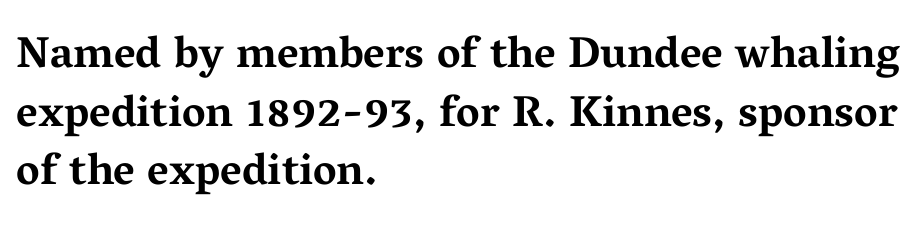
Q: Is the text bold? A: Yes.
Q: Is the text italic (slanted)? A: No, it is upright.
Q: Is the typeface a serif or a sans-serif typeface? A: Serif.
Q: Is the text underlined? A: No.
Q: How is the paragraph aligned? A: Left-aligned.
Q: Is the spacing between letters normal or unusually wide? A: Normal.
Q: Is the spacing between lines tight, normal or loose? A: Normal.
Q: Width (condensed, normal, or wide)? A: Wide.
Q: Stroke contrast? A: Medium.
Q: x-height? A: Medium.
Q: Monospaced? A: No.
